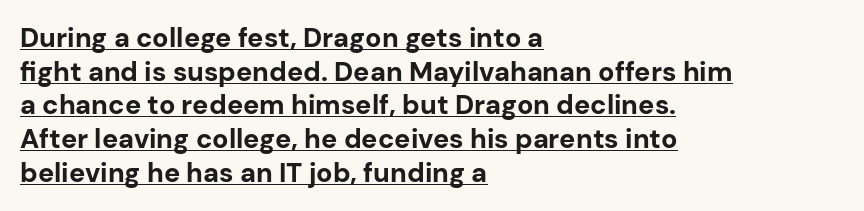
The image shows 27 px bold type, upright; set left-aligned, normal line spacing (1.25x), normal letter spacing, underlined.
